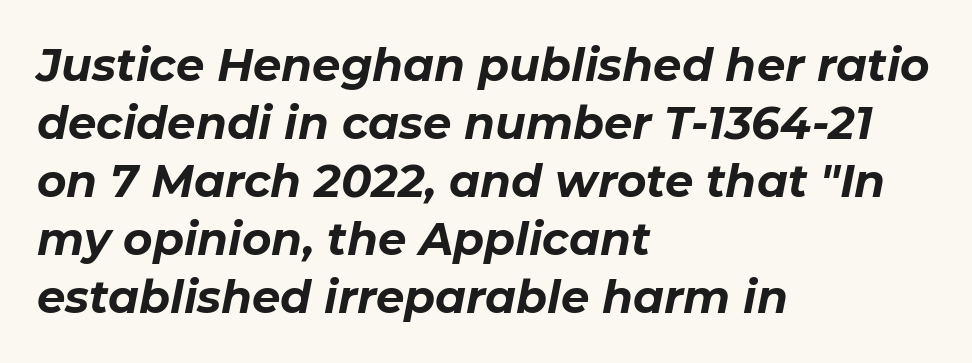
The image shows 45 px bold type, italic (leaning right); set left-aligned, normal line spacing (1.29x), normal letter spacing, not underlined; low stroke contrast and a medium x-height.
